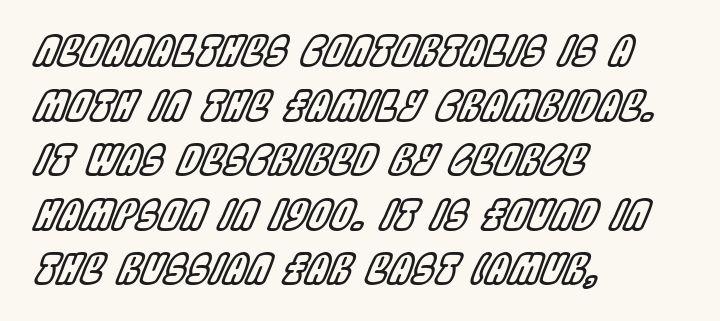
The image shows 41 px condensed type, italic (leaning right); set left-aligned, normal line spacing (1.33x), normal letter spacing, not underlined; a large x-height.
